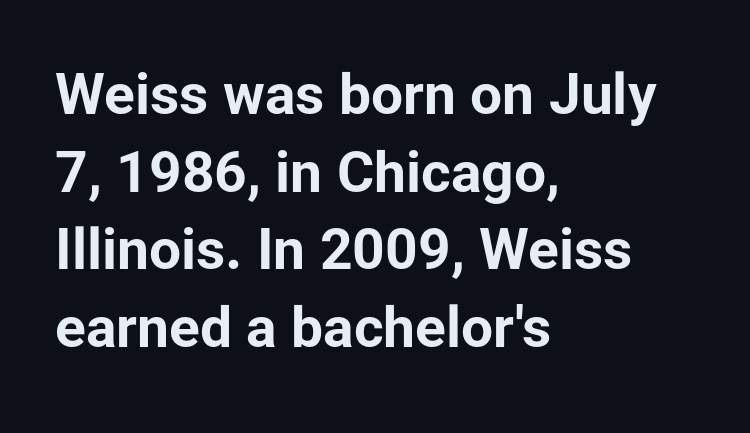
Q: Is the text bold? A: Yes.
Q: Is the text italic (slanted)? A: No, it is upright.
Q: Is the typeface a serif or a sans-serif typeface? A: Sans-serif.
Q: Is the text underlined? A: No.
Q: How is the paragraph aligned? A: Left-aligned.
Q: Is the spacing between letters normal or unusually wide? A: Normal.
Q: Is the spacing between lines tight, normal or loose? A: Normal.
Q: Width (condensed, normal, or wide)? A: Normal.
Q: Stroke contrast? A: Low.
Q: x-height? A: Medium.
Q: Monospaced? A: No.
